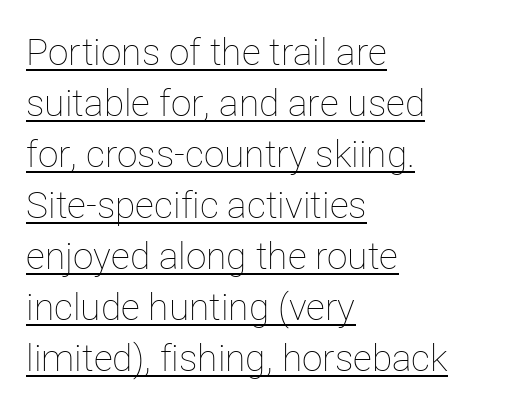
Q: Is the text bold? A: No.
Q: Is the text italic (slanted)? A: No, it is upright.
Q: Is the text underlined? A: Yes.
Q: How is the paragraph aligned? A: Left-aligned.
Q: Is the spacing between letters normal or unusually wide? A: Normal.
Q: Is the spacing between lines tight, normal or loose? A: Normal.
Q: Width (condensed, normal, or wide)? A: Normal.
Q: Stroke contrast? A: Low.
Q: x-height? A: Medium.
Q: Monospaced? A: No.
